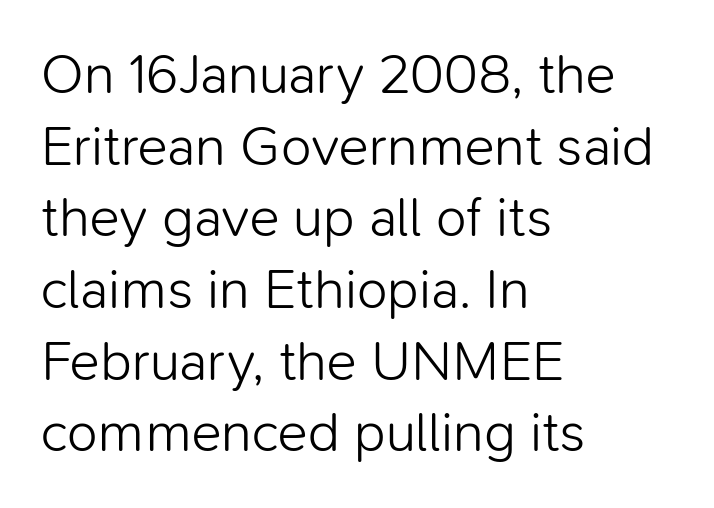
Q: Is the text bold? A: No.
Q: Is the text italic (slanted)? A: No, it is upright.
Q: Is the typeface a serif or a sans-serif typeface? A: Sans-serif.
Q: Is the text underlined? A: No.
Q: How is the paragraph aligned? A: Left-aligned.
Q: Is the spacing between letters normal or unusually wide? A: Normal.
Q: Is the spacing between lines tight, normal or loose? A: Normal.
Q: Width (condensed, normal, or wide)? A: Normal.
Q: Stroke contrast? A: Low.
Q: x-height? A: Medium.
Q: Monospaced? A: No.
